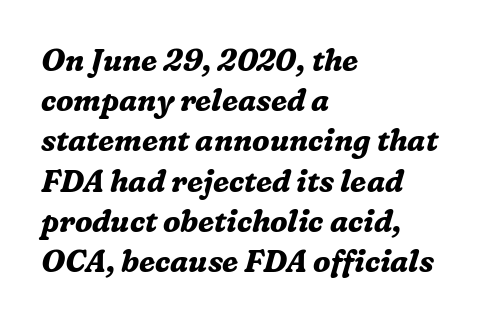
Q: Is the text bold? A: Yes.
Q: Is the text italic (slanted)? A: Yes, it leans right by about 16 degrees.
Q: Is the typeface a serif or a sans-serif typeface? A: Serif.
Q: Is the text underlined? A: No.
Q: How is the paragraph aligned? A: Left-aligned.
Q: Is the spacing between letters normal or unusually wide? A: Normal.
Q: Is the spacing between lines tight, normal or loose? A: Normal.
Q: Width (condensed, normal, or wide)? A: Normal.
Q: Stroke contrast? A: Medium.
Q: x-height? A: Medium.
Q: Monospaced? A: No.
